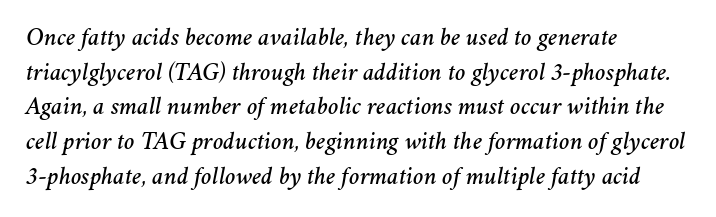
The image shows 25 px text type, italic (leaning right); set left-aligned, normal line spacing (1.39x), normal letter spacing, not underlined.
